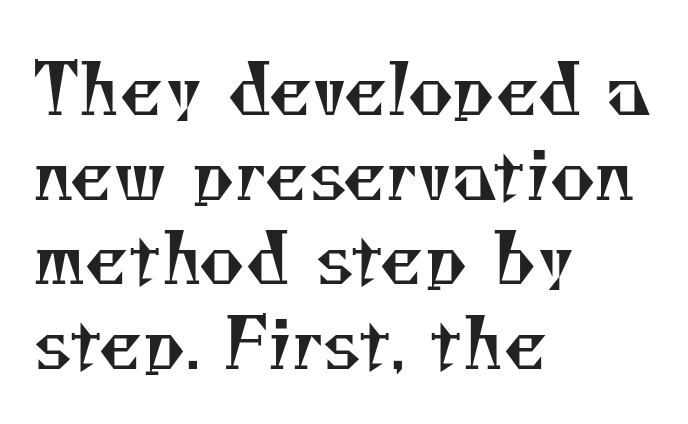
{"serif": "yes", "bold": "no", "weight": "regular", "width": "normal", "stroke_contrast": "medium", "x_height": "small", "monospaced": "no", "underline": "no", "align": "left", "line_spacing_ratio": 1.21, "letter_spacing": "normal", "letter_spacing_em": 0.0, "glyph_px": 70}
